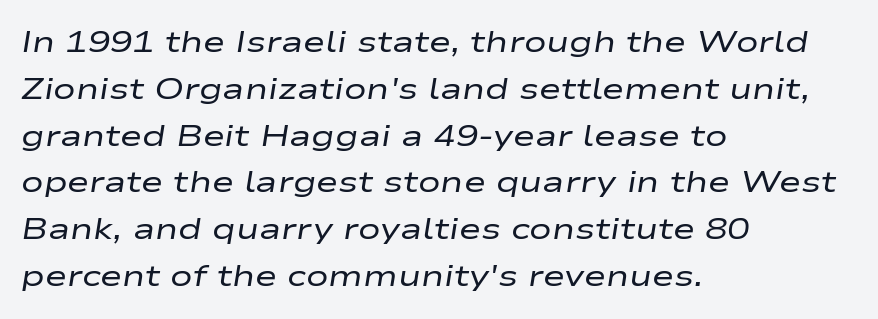
The passage is arranged the way most books set body copy — flush left. The string is rendered with underlining switched off. Character widths vary here, with narrow letters taking less room than wide ones. A light-to-regular cut is what we see here. Evenly set lines give the paragraph a standard silhouette.
